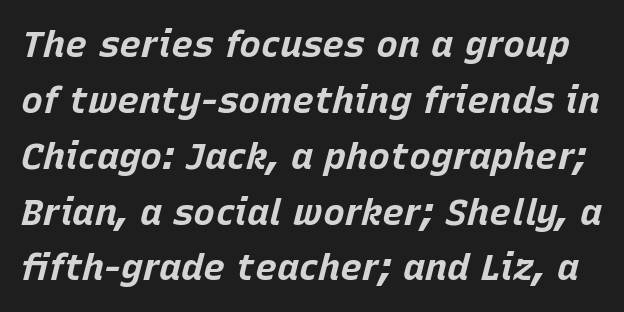
{"italic": "yes", "lean": "right", "slant_degrees": 15, "bold": "yes", "weight": "bold", "width": "normal", "stroke_contrast": "low", "x_height": "large", "monospaced": "no", "underline": "no", "line_spacing": "normal", "line_spacing_ratio": 1.51, "letter_spacing": "normal", "letter_spacing_em": 0.0, "glyph_px": 37}
